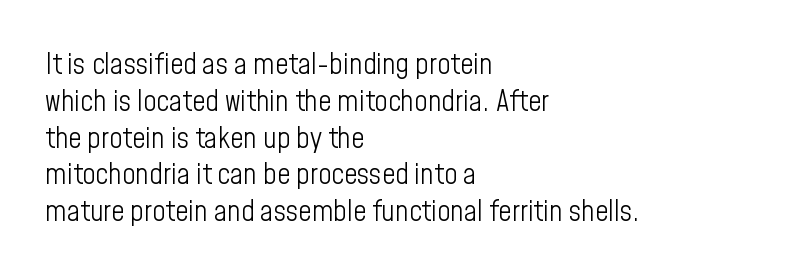
{"serif": "no", "italic": "no", "bold": "no", "weight": "light", "width": "condensed", "stroke_contrast": "low", "x_height": "medium", "monospaced": "no", "underline": "no", "align": "left", "line_spacing": "normal", "line_spacing_ratio": 1.27, "letter_spacing": "normal", "letter_spacing_em": 0.0, "glyph_px": 29}
